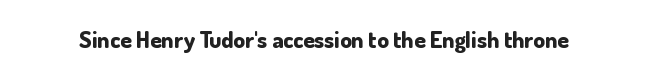
{"italic": "no", "bold": "yes", "underline": "no", "letter_spacing": "normal", "letter_spacing_em": 0.0, "glyph_px": 23}
